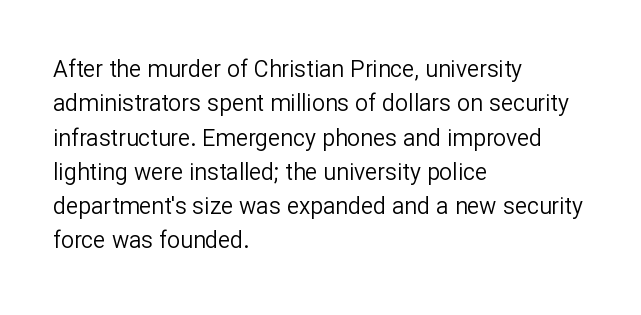
The image shows 23 px text type, upright; set left-aligned, normal line spacing (1.49x), normal letter spacing, not underlined.
